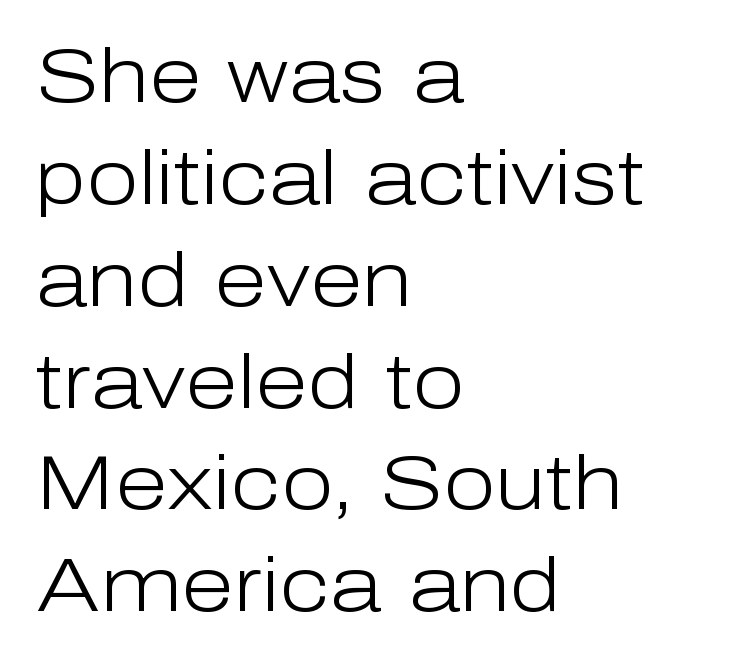
The image shows 76 px light sans-serif type, upright; set left-aligned, normal line spacing (1.34x), normal letter spacing, not underlined; low stroke contrast and a medium x-height.
